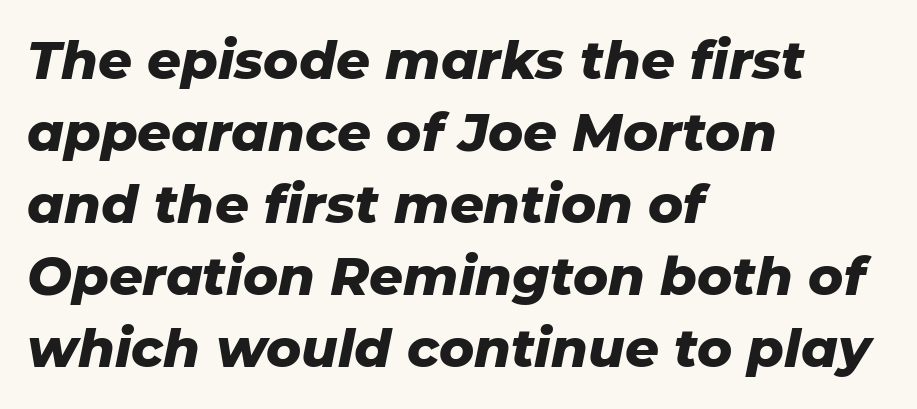
The image shows 53 px heavy type, italic (leaning right); set left-aligned, normal line spacing (1.36x), normal letter spacing, not underlined; low stroke contrast and a medium x-height.
